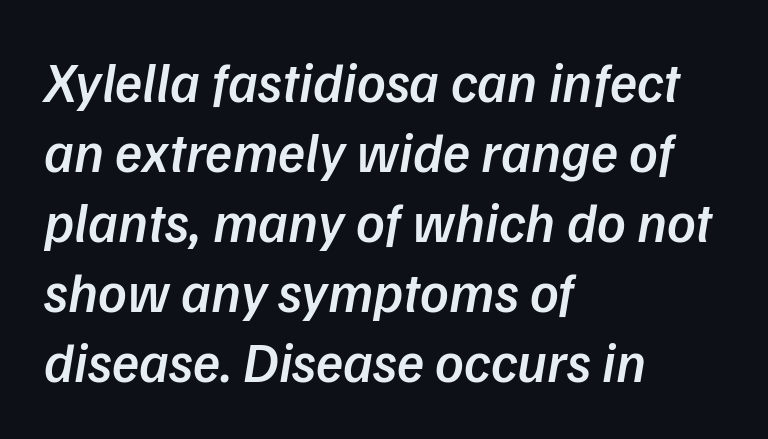
Q: Is the text bold? A: Semi-bold.
Q: Is the typeface a serif or a sans-serif typeface? A: Sans-serif.
Q: Is the text underlined? A: No.
Q: How is the paragraph aligned? A: Left-aligned.
Q: Is the spacing between letters normal or unusually wide? A: Normal.
Q: Is the spacing between lines tight, normal or loose? A: Normal.
Q: Width (condensed, normal, or wide)? A: Normal.
Q: Stroke contrast? A: Low.
Q: x-height? A: Medium.
Q: Monospaced? A: No.
